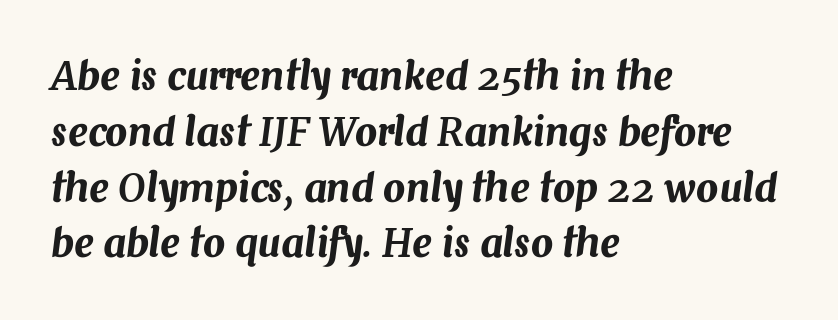
{"italic": "yes", "lean": "right", "slant_degrees": 7, "width": "normal", "stroke_contrast": "medium", "x_height": "medium", "monospaced": "no", "underline": "no", "align": "left", "line_spacing": "normal", "line_spacing_ratio": 1.43, "letter_spacing": "normal", "letter_spacing_em": 0.0, "glyph_px": 39}
